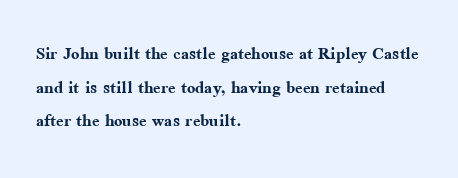
The image shows 22 px bold type, upright; set left-aligned, normal line spacing (1.53x), normal letter spacing, not underlined.
